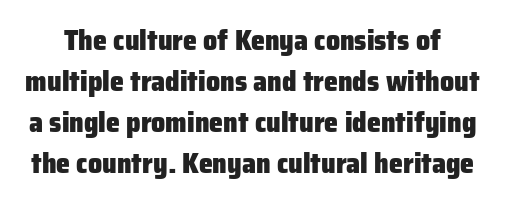
Q: Is the text bold? A: Yes.
Q: Is the text italic (slanted)? A: No, it is upright.
Q: Is the typeface a serif or a sans-serif typeface? A: Sans-serif.
Q: Is the text underlined? A: No.
Q: Is the spacing between letters normal or unusually wide? A: Normal.
Q: Is the spacing between lines tight, normal or loose? A: Normal.
Q: Width (condensed, normal, or wide)? A: Normal.
Q: Stroke contrast? A: Low.
Q: x-height? A: Medium.
Q: Monospaced? A: No.
